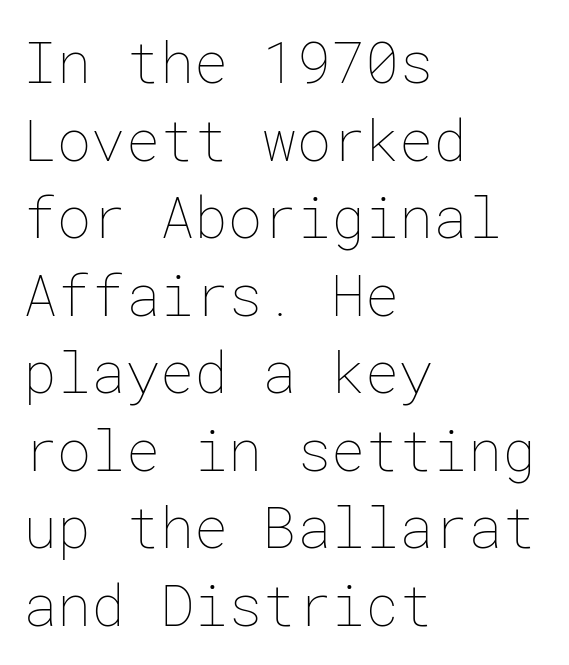
The image shows 57 px thin type, upright; set left-aligned, normal line spacing (1.36x), normal letter spacing, not underlined; low stroke contrast and a medium x-height.
